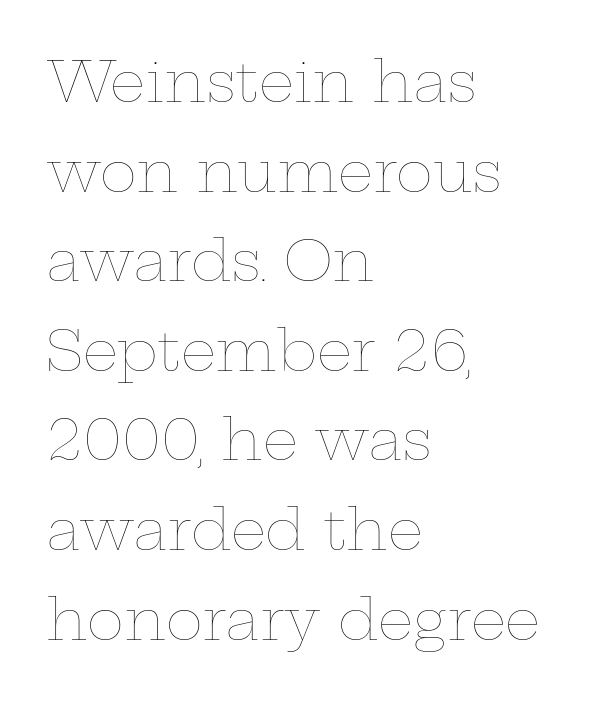
The line texture is even and compact thanks to regular tracking. The letters stand straight up with perfectly vertical stems. The gap between lines stays unmarked. This block has exactly the height ordinary leading produces. Heft: none added — not bold.
